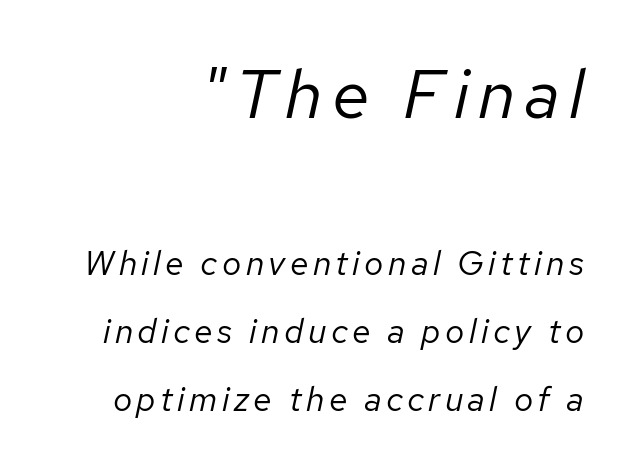
Q: Is the text bold? A: No.
Q: Is the text italic (slanted)? A: Yes, it leans right by about 12 degrees.
Q: Is the text underlined? A: No.
Q: How is the paragraph aligned? A: Right-aligned.
Q: Is the spacing between lines tight, normal or loose? A: Loose.
Q: Which block of text is set in a larger size, the first (top) or the second (bottom)? A: The first (top) one.
Q: Width (condensed, normal, or wide)? A: Normal.
Q: Stroke contrast? A: Low.
Q: x-height? A: Medium.
Q: Monospaced? A: No.
